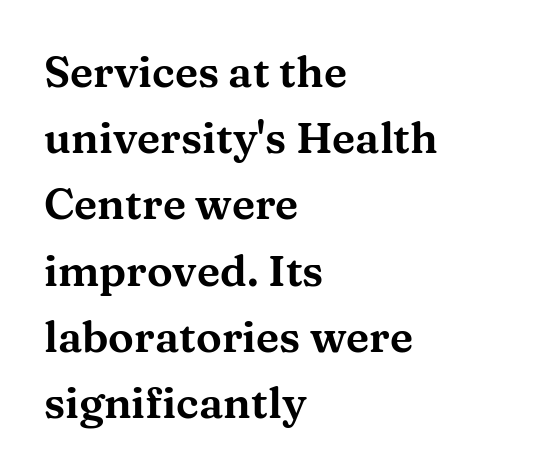
There is no visible air inserted between adjacent glyphs. The foot of each line stays bare and open. A student would call this left alignment; a typographer would say flush left, rag right. The characters display serif detailing at their extremities. This sample has the flowing, uneven cadence of proportional lettering.
